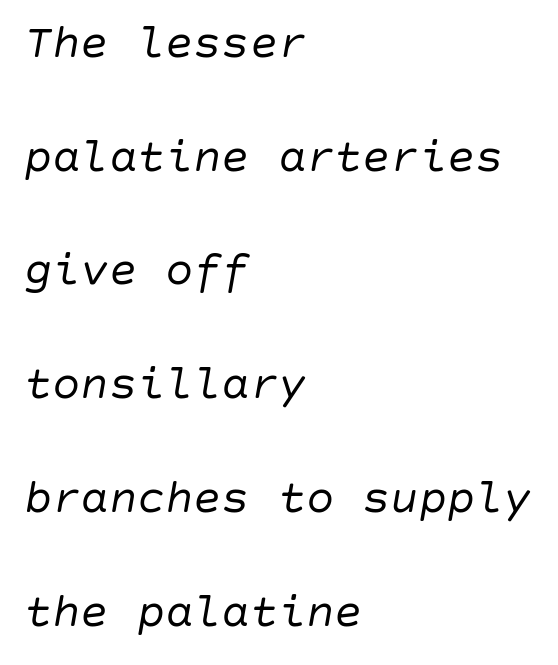
Q: Is the text bold? A: No.
Q: Is the text italic (slanted)? A: Yes, it leans right by about 10 degrees.
Q: Is the text underlined? A: No.
Q: How is the paragraph aligned? A: Left-aligned.
Q: Is the spacing between letters normal or unusually wide? A: Normal.
Q: Is the spacing between lines tight, normal or loose? A: Loose.
Q: Width (condensed, normal, or wide)? A: Normal.
Q: Stroke contrast? A: Low.
Q: x-height? A: Large.
